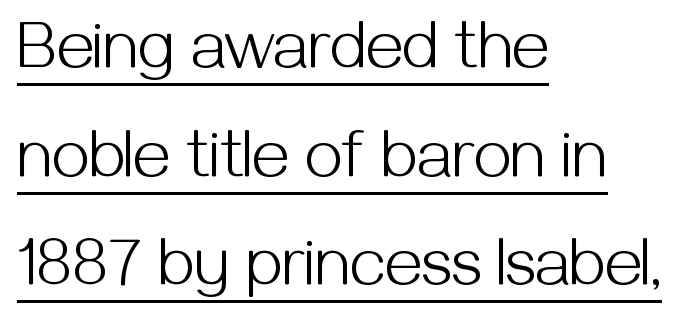
Q: Is the text bold? A: No.
Q: Is the text italic (slanted)? A: No, it is upright.
Q: Is the typeface a serif or a sans-serif typeface? A: Sans-serif.
Q: Is the text underlined? A: Yes.
Q: How is the paragraph aligned? A: Left-aligned.
Q: Is the spacing between letters normal or unusually wide? A: Normal.
Q: Is the spacing between lines tight, normal or loose? A: Normal.
Q: Width (condensed, normal, or wide)? A: Normal.
Q: Stroke contrast? A: Medium.
Q: x-height? A: Medium.
Q: Monospaced? A: No.
